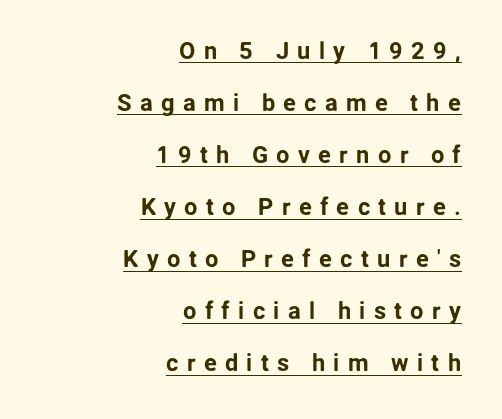
Q: Is the text italic (slanted)? A: No, it is upright.
Q: Is the text underlined? A: Yes.
Q: How is the paragraph aligned? A: Right-aligned.
Q: Is the spacing between letters normal or unusually wide? A: Unusually wide.
Q: Is the spacing between lines tight, normal or loose? A: Loose.
